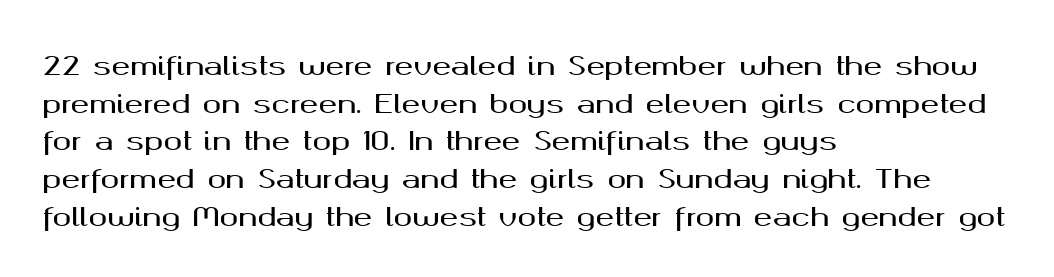
Descender tails drop into unmarked territory. If you drew a ruler down the left edge, every line would touch it. Nope, not italic — everything's standing straight. Successive baselines arrive at the customary interval. Tracking value appears to be zero — textbook default spacing.
